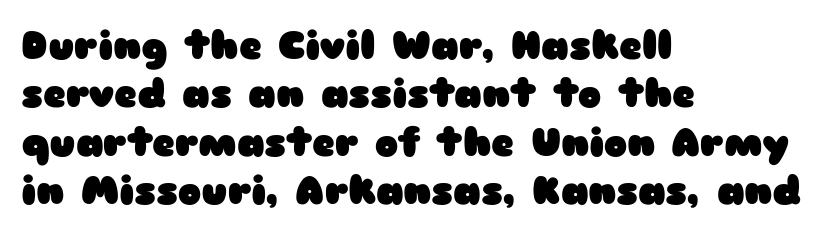
Q: Is the text bold? A: Yes.
Q: Is the text italic (slanted)? A: No, it is upright.
Q: Is the typeface a serif or a sans-serif typeface? A: Sans-serif.
Q: Is the text underlined? A: No.
Q: How is the paragraph aligned? A: Left-aligned.
Q: Is the spacing between letters normal or unusually wide? A: Normal.
Q: Width (condensed, normal, or wide)? A: Wide.
Q: Stroke contrast? A: Low.
Q: x-height? A: Medium.
Q: Monospaced? A: No.
